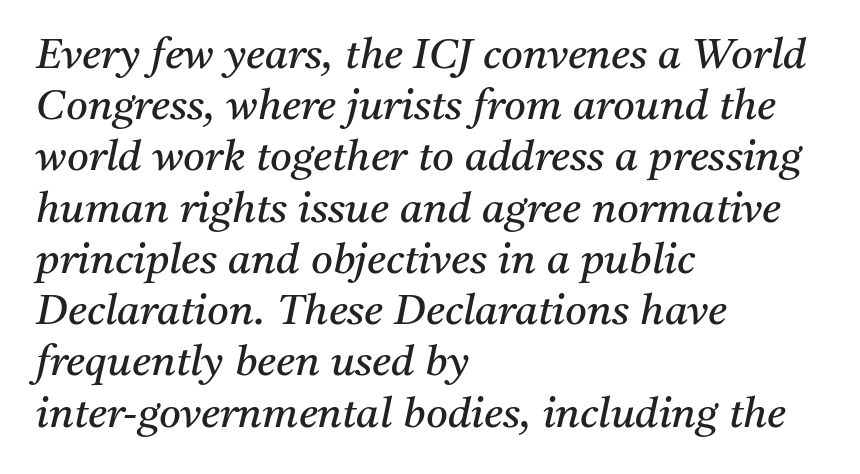
{"serif": "yes", "italic": "yes", "lean": "right", "slant_degrees": 11, "bold": "no", "weight": "regular", "width": "normal", "stroke_contrast": "medium", "x_height": "medium", "monospaced": "no", "underline": "no", "align": "left", "line_spacing_ratio": 1.22, "letter_spacing": "normal", "letter_spacing_em": 0.0, "glyph_px": 42}
